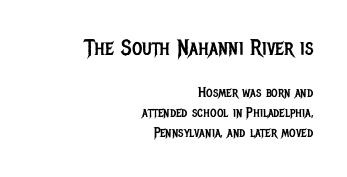
The foot of each line stays bare and open. Characters follow at the spacing the type designer built in. This is not heavy type; no bold has been used. Size contrast runs from large at the top to small at the bottom.
